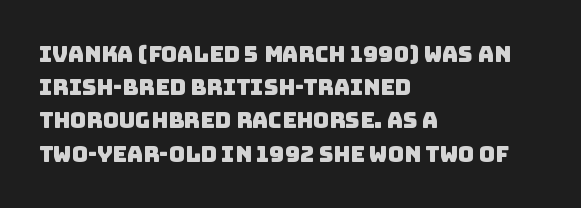
The image shows 22 px text type; set left-aligned, normal line spacing (1.51x), normal letter spacing, not underlined.
